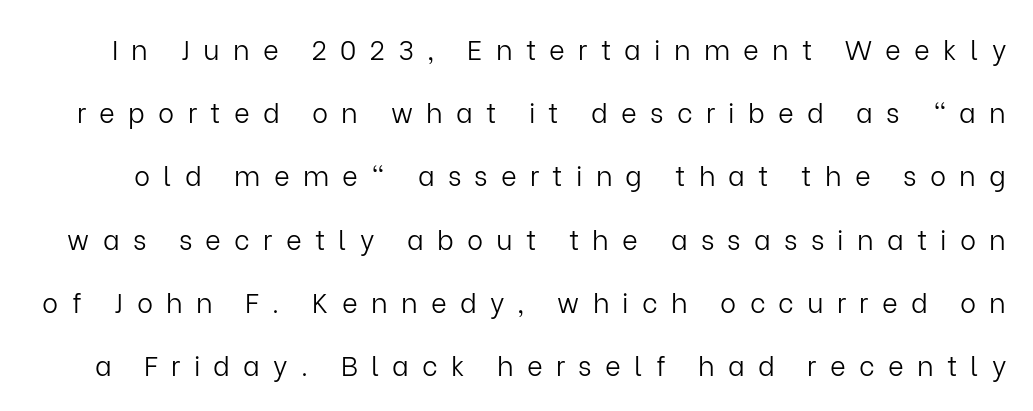
Line spacing here is loose. These lines have a slow, spaced-out rhythm from letter to letter. Posture: upright roman. Only glyphs here, with clear space below each row. Heft: none added — not bold.
